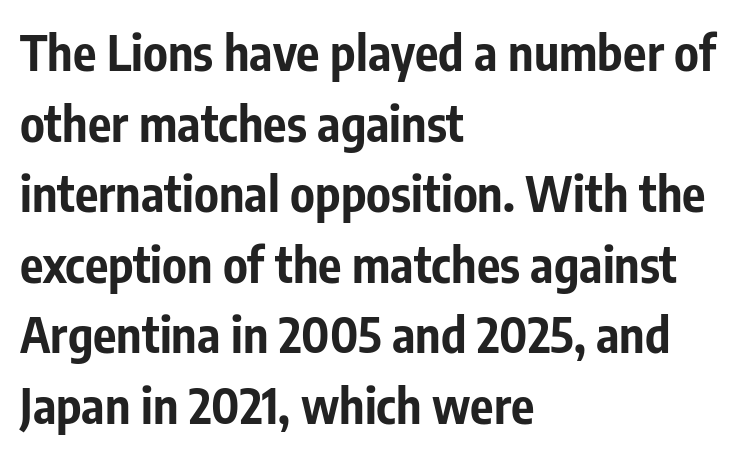
Q: Is the text bold? A: Yes.
Q: Is the text italic (slanted)? A: No, it is upright.
Q: Is the typeface a serif or a sans-serif typeface? A: Sans-serif.
Q: Is the text underlined? A: No.
Q: How is the paragraph aligned? A: Left-aligned.
Q: Is the spacing between letters normal or unusually wide? A: Normal.
Q: Is the spacing between lines tight, normal or loose? A: Normal.
Q: Width (condensed, normal, or wide)? A: Condensed.
Q: Stroke contrast? A: Low.
Q: x-height? A: Medium.
Q: Monospaced? A: No.
